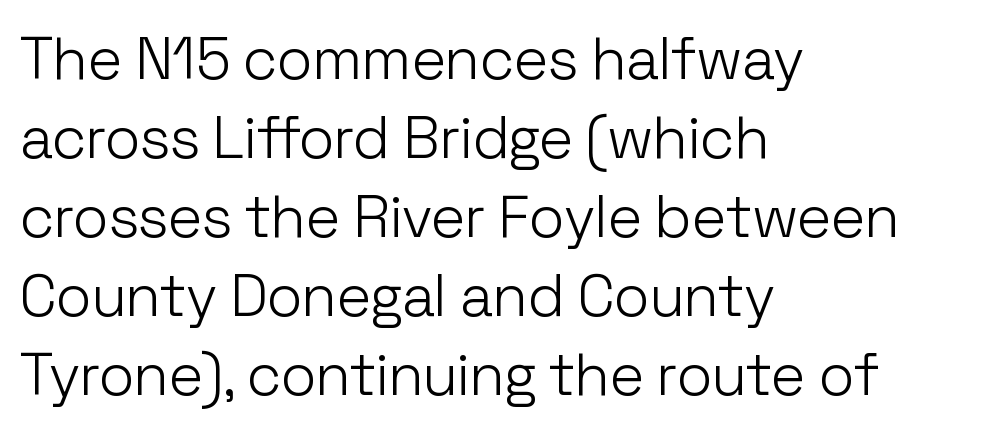
The image shows 59 px light sans-serif type, upright; set left-aligned, normal line spacing (1.34x), normal letter spacing, not underlined; low stroke contrast and a medium x-height.
